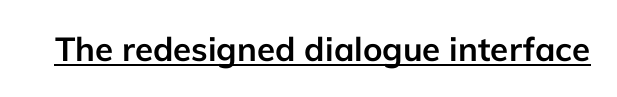
The image shows 33 px semibold sans-serif type, upright; set normal letter spacing, underlined; low stroke contrast and a medium x-height.
